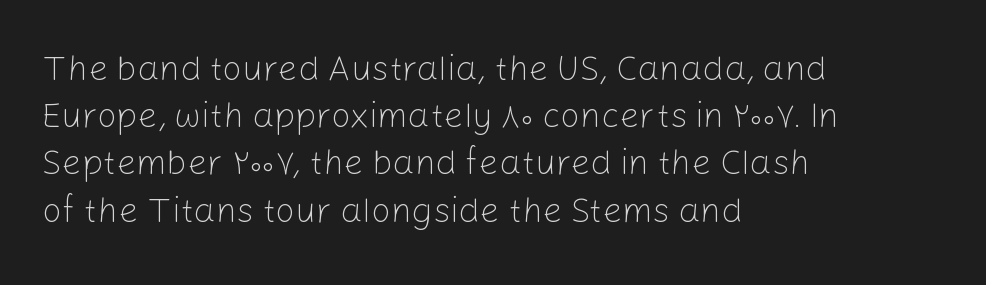
Q: Is the text bold? A: No.
Q: Is the text italic (slanted)? A: No, it is upright.
Q: Is the typeface a serif or a sans-serif typeface? A: Sans-serif.
Q: Is the text underlined? A: No.
Q: How is the paragraph aligned? A: Left-aligned.
Q: Is the spacing between letters normal or unusually wide? A: Normal.
Q: Is the spacing between lines tight, normal or loose? A: Normal.
Q: Width (condensed, normal, or wide)? A: Normal.
Q: Stroke contrast? A: Low.
Q: x-height? A: Medium.
Q: Monospaced? A: No.
